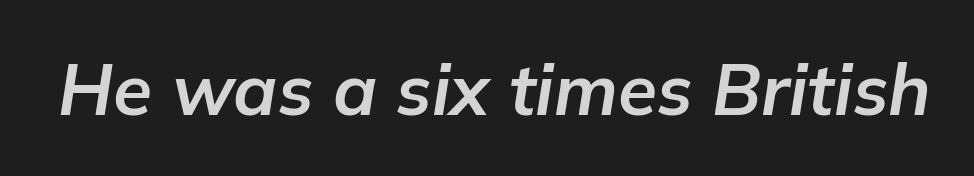
The image shows 71 px bold type, italic (leaning right); set normal letter spacing, not underlined; low stroke contrast and a medium x-height.
